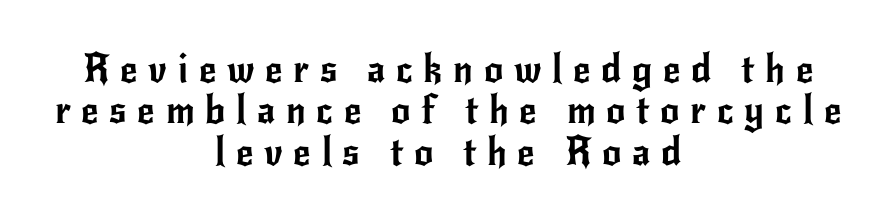
{"serif": "no", "italic": "no", "width": "normal", "stroke_contrast": "low", "x_height": "small", "monospaced": "no", "underline": "no", "align": "center", "line_spacing": "tight", "line_spacing_ratio": 1.09, "letter_spacing": "wide", "letter_spacing_em": 0.28, "glyph_px": 38}
